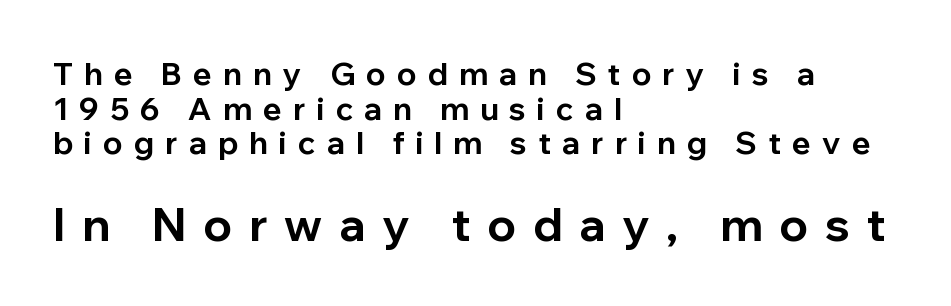
Notice how the stems are strictly vertical — no italics here. The typeface chosen for these lines omits serifs. The rag falls on the right side of this text block. Beneath every word, the page is bare.
